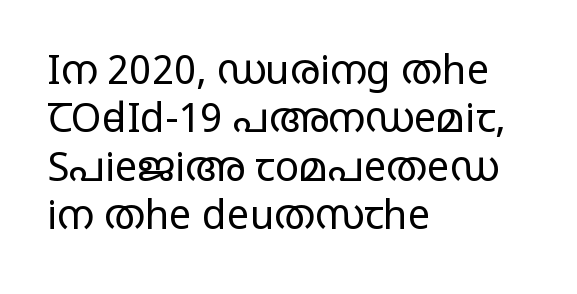
Tracking here is standard; glyphs follow each other at the usual distance. Designer's note — italics off, roman on. Unmarked baselines from the first word to the last. The text block is weighted toward the left margin, trailing off unevenly rightward. Stroke terminals: plain, sans-serif. Think of a printed novel: that variable character pitch is what you see here.
